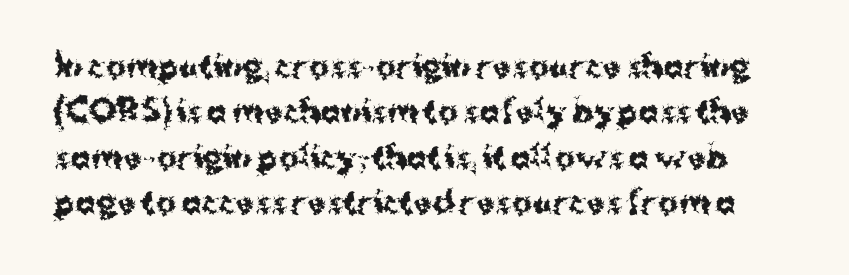
{"serif": "no", "italic": "no", "bold": "yes", "weight": "bold", "width": "normal", "stroke_contrast": "medium", "x_height": "medium", "monospaced": "no", "underline": "no", "line_spacing": "normal", "line_spacing_ratio": 1.51, "letter_spacing": "normal", "letter_spacing_em": 0.0, "glyph_px": 30}
